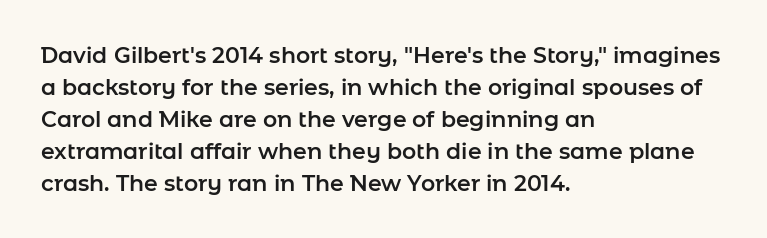
Q: Is the text italic (slanted)? A: No, it is upright.
Q: Is the text underlined? A: No.
Q: How is the paragraph aligned? A: Left-aligned.
Q: Is the spacing between letters normal or unusually wide? A: Normal.
Q: Is the spacing between lines tight, normal or loose? A: Normal.
